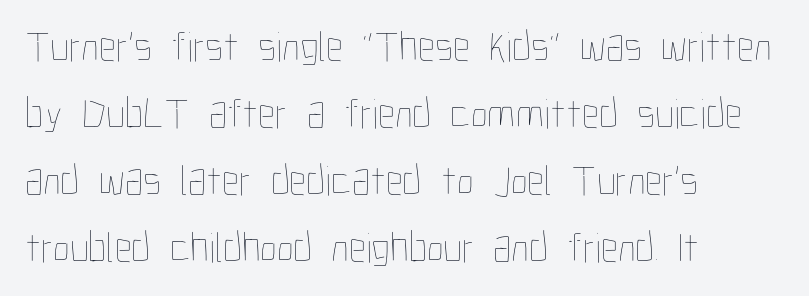
The image shows 43 px thin, condensed type, upright; set left-aligned, normal line spacing (1.56x), normal letter spacing, not underlined; low stroke contrast and a medium x-height.
